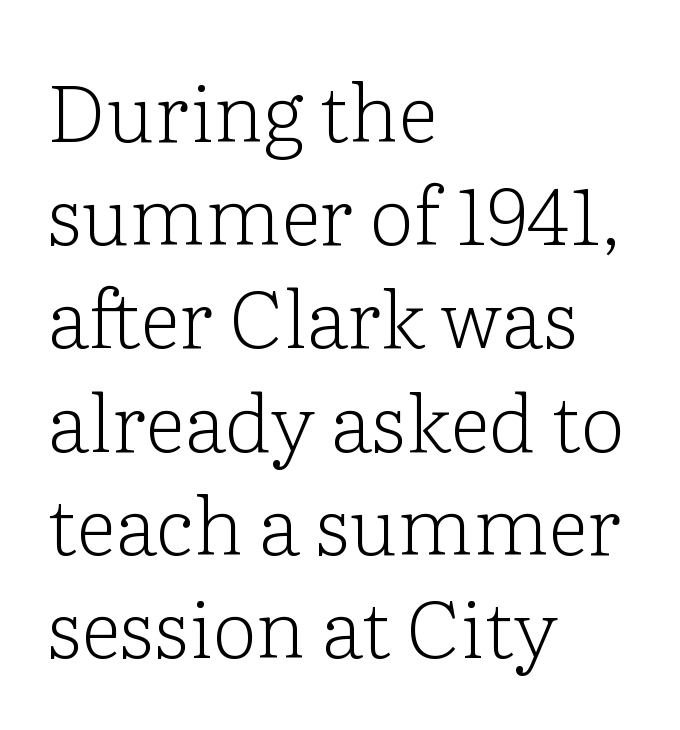
Q: Is the text bold? A: No.
Q: Is the text italic (slanted)? A: No, it is upright.
Q: Is the typeface a serif or a sans-serif typeface? A: Serif.
Q: Is the text underlined? A: No.
Q: How is the paragraph aligned? A: Left-aligned.
Q: Is the spacing between letters normal or unusually wide? A: Normal.
Q: Is the spacing between lines tight, normal or loose? A: Normal.
Q: Width (condensed, normal, or wide)? A: Normal.
Q: Stroke contrast? A: Low.
Q: x-height? A: Medium.
Q: Monospaced? A: No.
